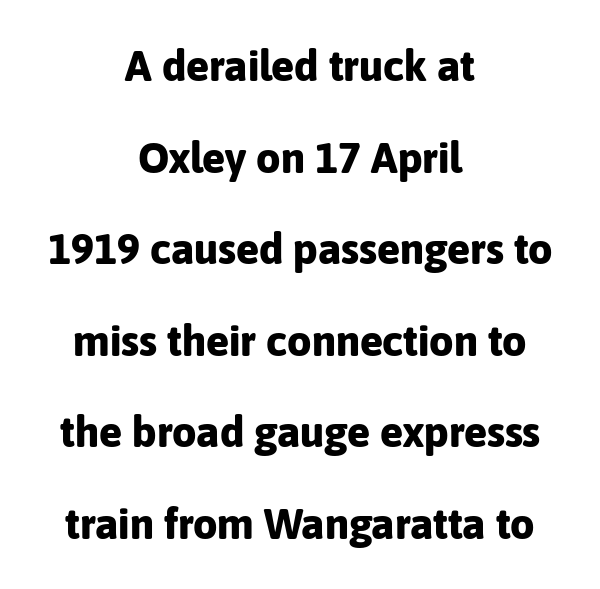
Q: Is the text bold? A: Yes.
Q: Is the text italic (slanted)? A: No, it is upright.
Q: Is the typeface a serif or a sans-serif typeface? A: Sans-serif.
Q: Is the text underlined? A: No.
Q: How is the paragraph aligned? A: Centered.
Q: Is the spacing between letters normal or unusually wide? A: Normal.
Q: Is the spacing between lines tight, normal or loose? A: Loose.
Q: Width (condensed, normal, or wide)? A: Normal.
Q: Stroke contrast? A: Low.
Q: x-height? A: Medium.
Q: Monospaced? A: No.
